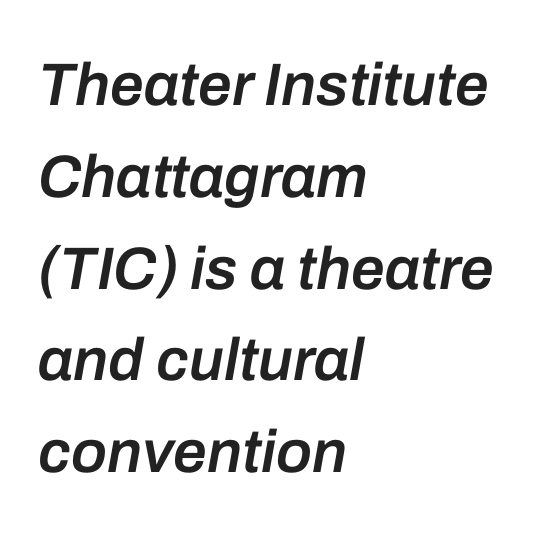
The image shows 60 px semibold type, italic (leaning right); set left-aligned, normal line spacing (1.53x), normal letter spacing, not underlined; low stroke contrast and a medium x-height.
